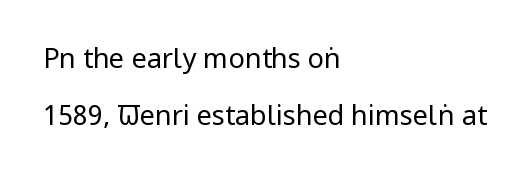
The image shows 27 px text type, upright; set left-aligned, loose line spacing (2.1x), normal letter spacing, not underlined.
